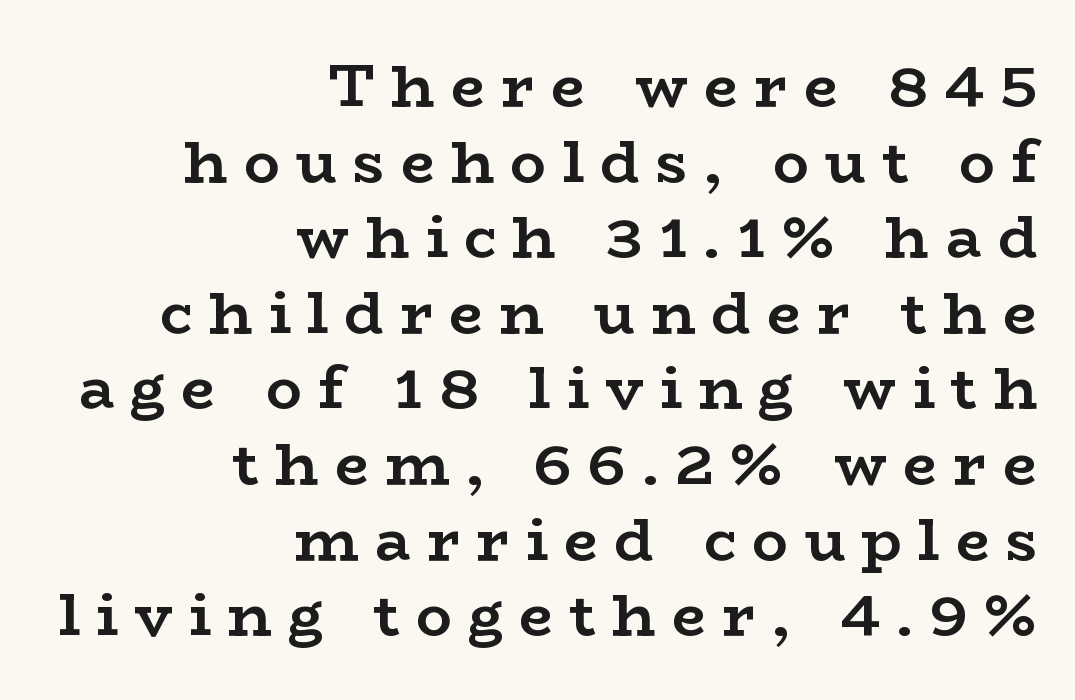
Designer's note — italics off, roman on. Character widths vary here, with narrow letters taking less room than wide ones. Check the space under the baseline: it is left empty. Baseline-to-baseline distance is the conventional proportion of letter height.
